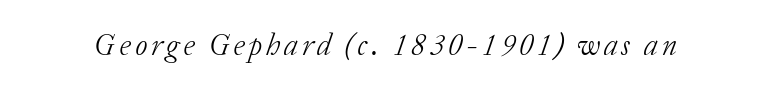
The image shows 30 px light serif type, italic (leaning right); set not underlined; low stroke contrast and a medium x-height.
